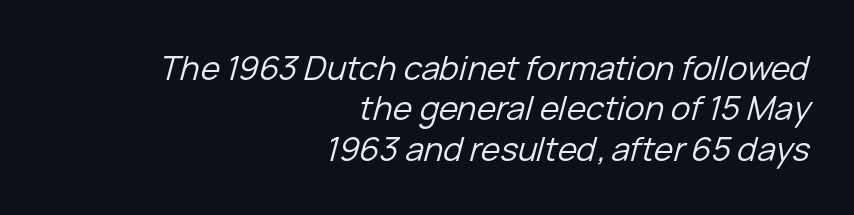
The image shows 33 px regular-weight type, italic (leaning right); set right-aligned, line spacing 1.22x, normal letter spacing, not underlined; low stroke contrast and a medium x-height.
